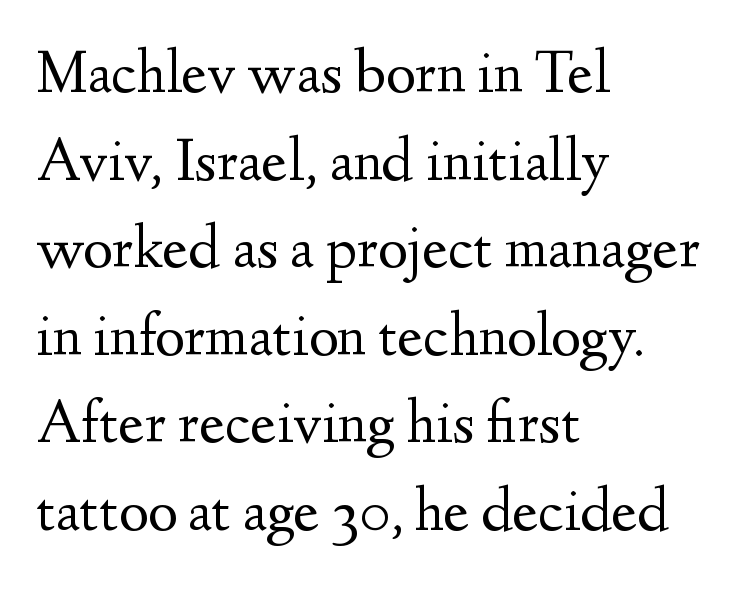
Quick note: interline space is typical. Is the stroke heavy? The answer is a plain regular-or-lighter. Italic? Not at all — the glyphs are vertical. The rendering shows small feet on the letterforms — a serif design. These lines keep a tight, regular rhythm from letter to letter.
